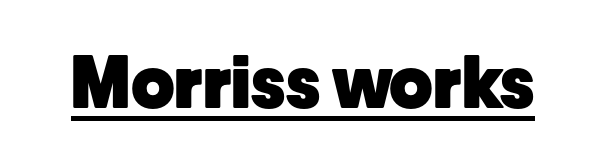
Q: Is the text bold? A: Yes.
Q: Is the text italic (slanted)? A: No, it is upright.
Q: Is the typeface a serif or a sans-serif typeface? A: Sans-serif.
Q: Is the text underlined? A: Yes.
Q: Is the spacing between letters normal or unusually wide? A: Normal.
Q: Width (condensed, normal, or wide)? A: Normal.
Q: Stroke contrast? A: Low.
Q: x-height? A: Medium.
Q: Monospaced? A: No.
